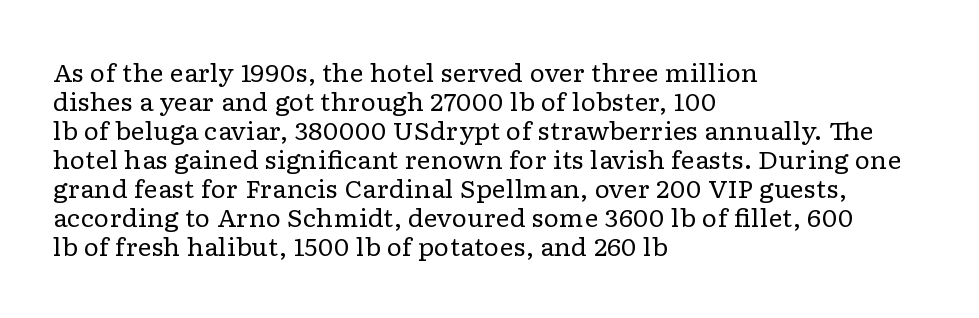
Q: Is the text bold? A: No.
Q: Is the text italic (slanted)? A: No, it is upright.
Q: Is the text underlined? A: No.
Q: How is the paragraph aligned? A: Left-aligned.
Q: Is the spacing between letters normal or unusually wide? A: Normal.
